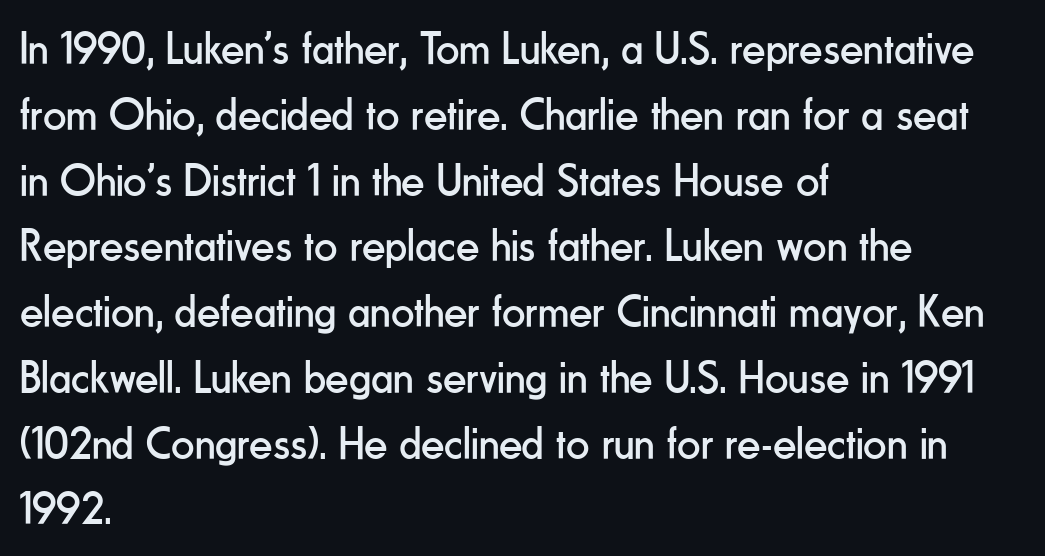
Reading down the block, your eye returns to a fixed left position each line. Weight: not bold — regular or lighter. This rendering employs a face without finishing strokes, i.e., a sans-serif. Note the varied advance widths — an 'i' is clearly narrower than an 'm'.
